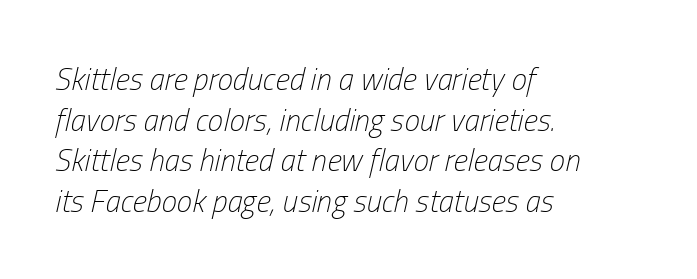
Q: Is the text bold? A: No.
Q: Is the text italic (slanted)? A: Yes, it leans right by about 13 degrees.
Q: Is the text underlined? A: No.
Q: How is the paragraph aligned? A: Left-aligned.
Q: Is the spacing between letters normal or unusually wide? A: Normal.
Q: Is the spacing between lines tight, normal or loose? A: Normal.
Q: Width (condensed, normal, or wide)? A: Condensed.
Q: Stroke contrast? A: Low.
Q: x-height? A: Medium.
Q: Monospaced? A: No.
